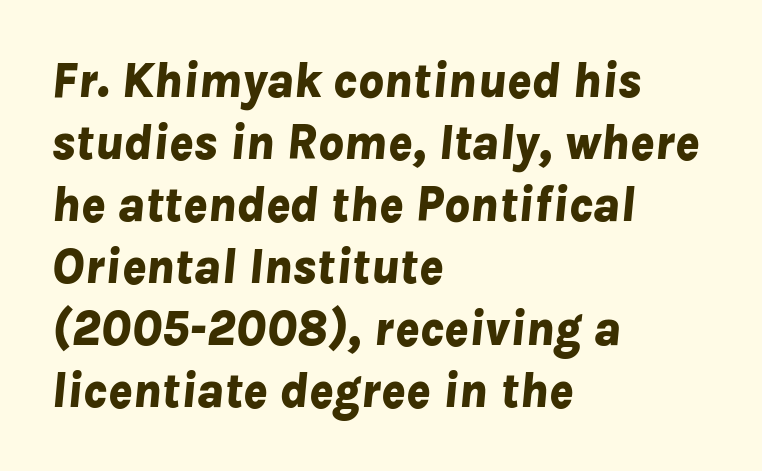
The lettering tilts uniformly, giving the passage an italic look. The gap between lines stays unmarked. Varying glyph widths throughout — classic text-font behaviour. Bold? Absolutely — the strokes are thick and heavy. This sample is left-justified, so line endings fall wherever the words run out.
